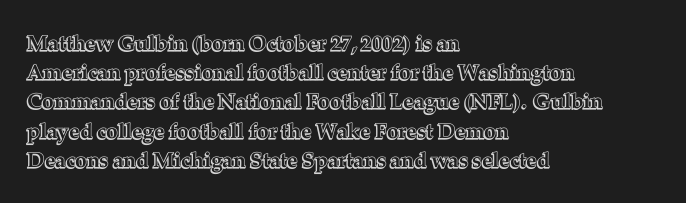
The image shows 21 px text type, upright; set left-aligned, normal line spacing (1.39x), normal letter spacing, not underlined.
